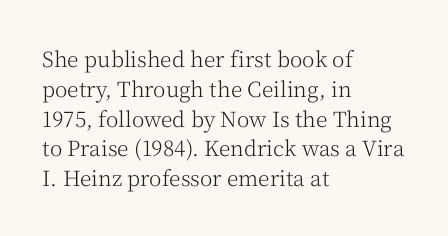
The image shows 21 px text type, upright; set left-aligned, normal line spacing (1.42x), normal letter spacing, not underlined.
